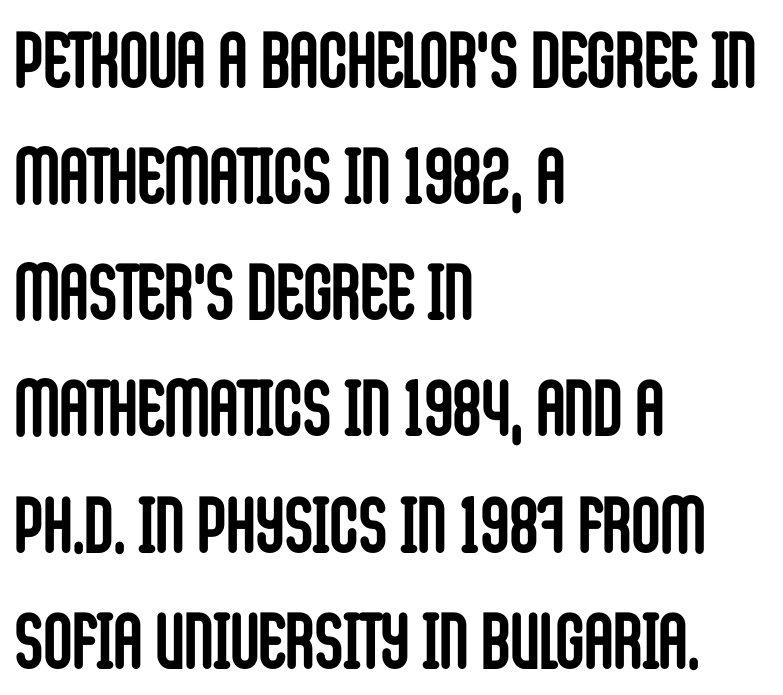
The image shows 79 px semibold, condensed sans-serif type, upright; set left-aligned, normal line spacing (1.47x), normal letter spacing, not underlined; low stroke contrast and a large x-height.
